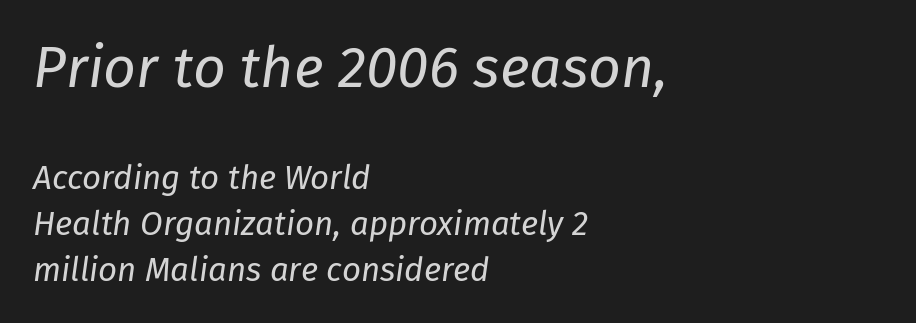
The image shows 57 px regular-weight type, italic (leaning right); set left-aligned, normal line spacing (1.39x), normal letter spacing, not underlined; the first (top) block is 1.73x larger; low stroke contrast and a medium x-height.
